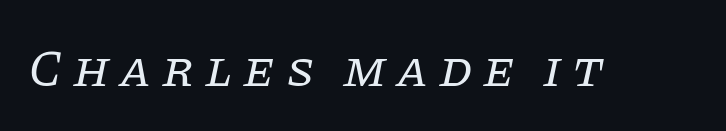
{"serif": "yes", "italic": "yes", "lean": "right", "slant_degrees": 11, "bold": "no", "weight": "regular", "width": "normal", "stroke_contrast": "low", "x_height": "large", "monospaced": "no", "underline": "no", "letter_spacing": "wide", "letter_spacing_em": 0.2, "glyph_px": 52}
